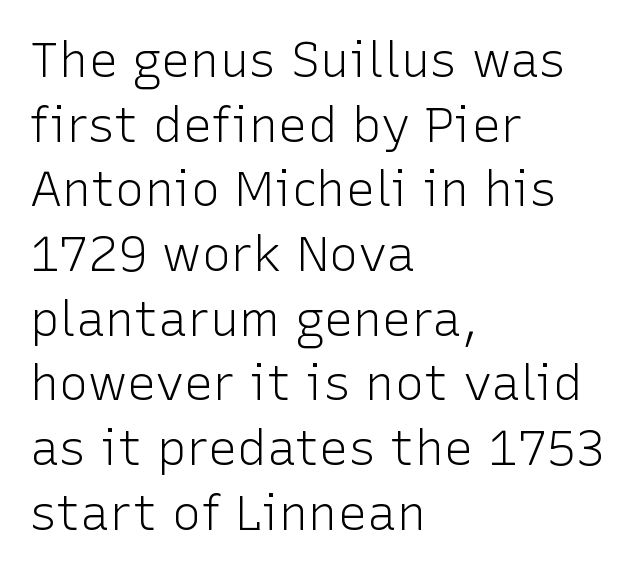
The image shows 49 px light sans-serif type, upright; set left-aligned, normal line spacing (1.32x), normal letter spacing, not underlined; low stroke contrast and a medium x-height.
